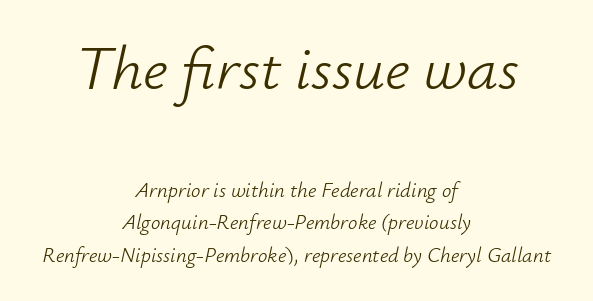
Q: Is the text bold? A: No.
Q: Is the text italic (slanted)? A: Yes, it leans right by about 12 degrees.
Q: Is the text underlined? A: No.
Q: How is the paragraph aligned? A: Centered.
Q: Is the spacing between letters normal or unusually wide? A: Normal.
Q: Is the spacing between lines tight, normal or loose? A: Normal.
Q: Which block of text is set in a larger size, the first (top) or the second (bottom)? A: The first (top) one.
Q: Width (condensed, normal, or wide)? A: Normal.
Q: Stroke contrast? A: Low.
Q: x-height? A: Small.
Q: Monospaced? A: No.
